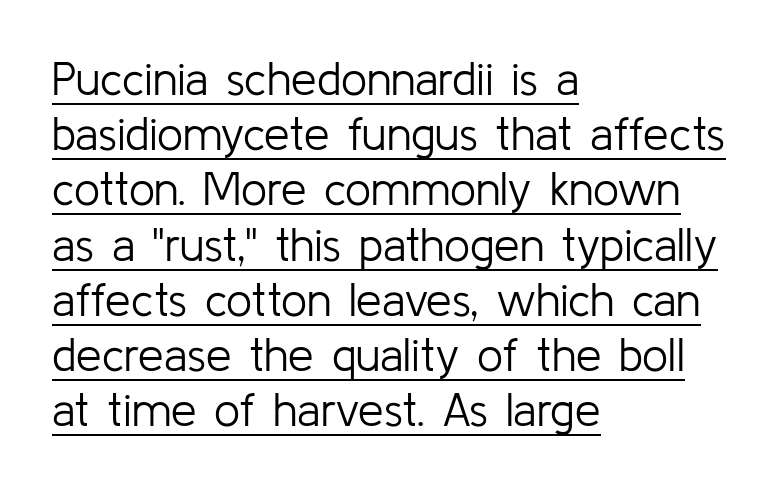
The image shows 46 px light sans-serif type, upright; set left-aligned, line spacing 1.2x, normal letter spacing, underlined; low stroke contrast and a medium x-height.
